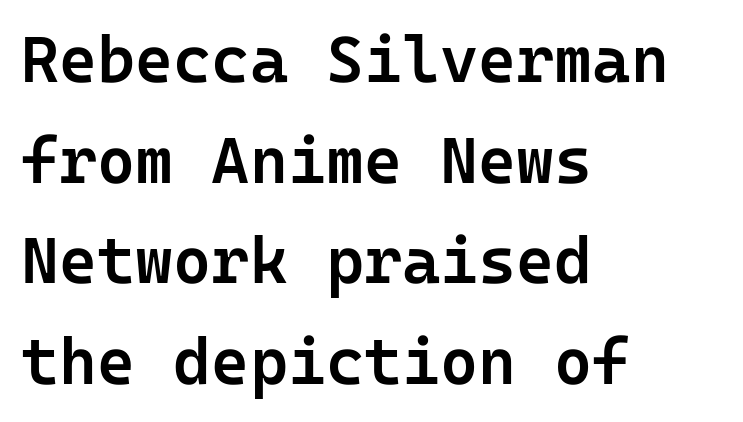
Posture: vertical. Note: no serifs on the glyphs. Is the letter spacing exaggerated? No — it looks like the ordinary default. Heft: intermediate — a semibold. A student would call this left alignment; a typographer would say flush left, rag right. The space between consecutive lines is moderate.
